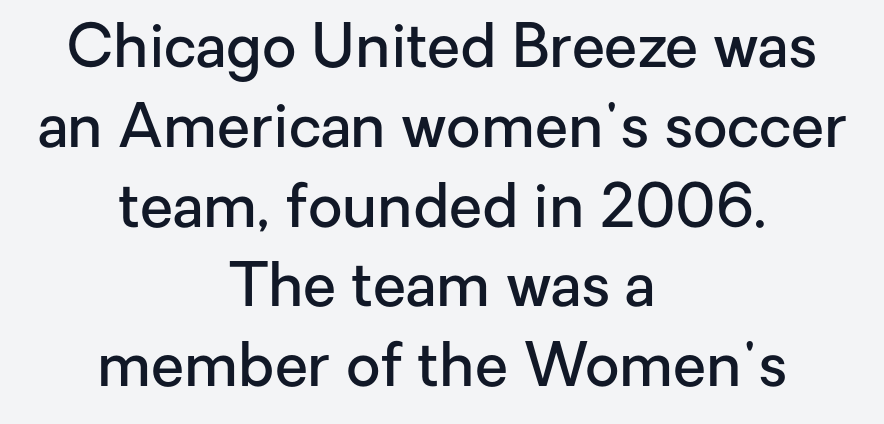
Do the characters align in a grid? No, the font is proportional. Is the letter spacing exaggerated? No — it looks like the ordinary default. Beneath every word, the page is bare. Visually the block forms a symmetrical silhouette, jagged on both flanks. These lines sit exactly where default settings would place them.
